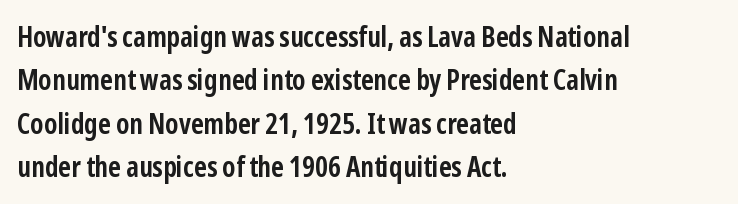
Q: Is the text bold? A: Yes.
Q: Is the text italic (slanted)? A: No, it is upright.
Q: Is the typeface a serif or a sans-serif typeface? A: Sans-serif.
Q: Is the text underlined? A: No.
Q: How is the paragraph aligned? A: Left-aligned.
Q: Is the spacing between letters normal or unusually wide? A: Normal.
Q: Is the spacing between lines tight, normal or loose? A: Normal.
Q: Width (condensed, normal, or wide)? A: Condensed.
Q: Stroke contrast? A: Low.
Q: x-height? A: Medium.
Q: Monospaced? A: No.
